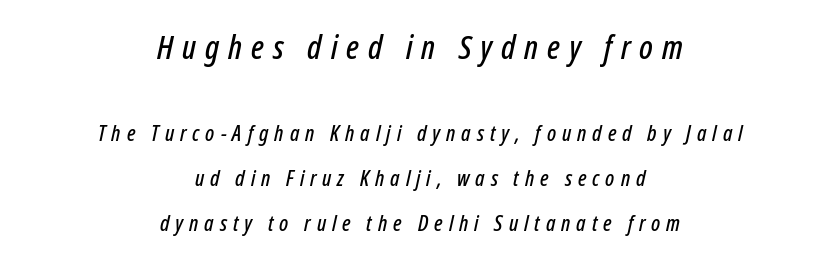
The image shows 33 px condensed type, italic (leaning right); set centered, loose line spacing (2.05x), unusually wide letter spacing (+0.27 em), not underlined; the first (top) block is 1.5x larger; low stroke contrast and a medium x-height.
